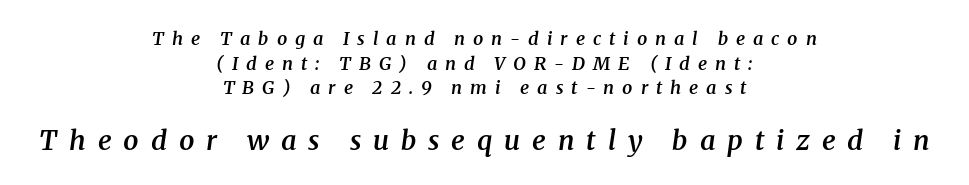
Tracking here is generous; glyphs stand well apart from one another. The designer left line spacing at the default. A student would notice the bottom passage is typeset larger than what precedes it. Look at the stroke-to-counter ratio: somewhat heavy, a semibold. In terms of posture, this sample is oblique.
